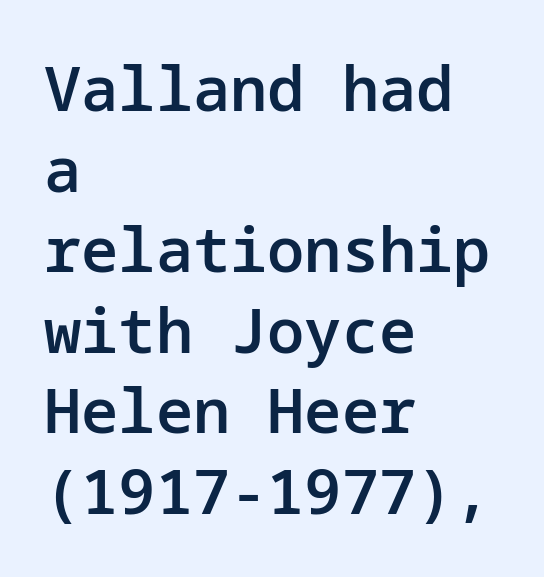
{"serif": "no", "italic": "no", "bold": "semi", "weight": "semibold", "width": "normal", "stroke_contrast": "low", "x_height": "medium", "underline": "no", "align": "left", "line_spacing": "normal", "line_spacing_ratio": 1.3, "letter_spacing": "normal", "letter_spacing_em": 0.0, "glyph_px": 62}
